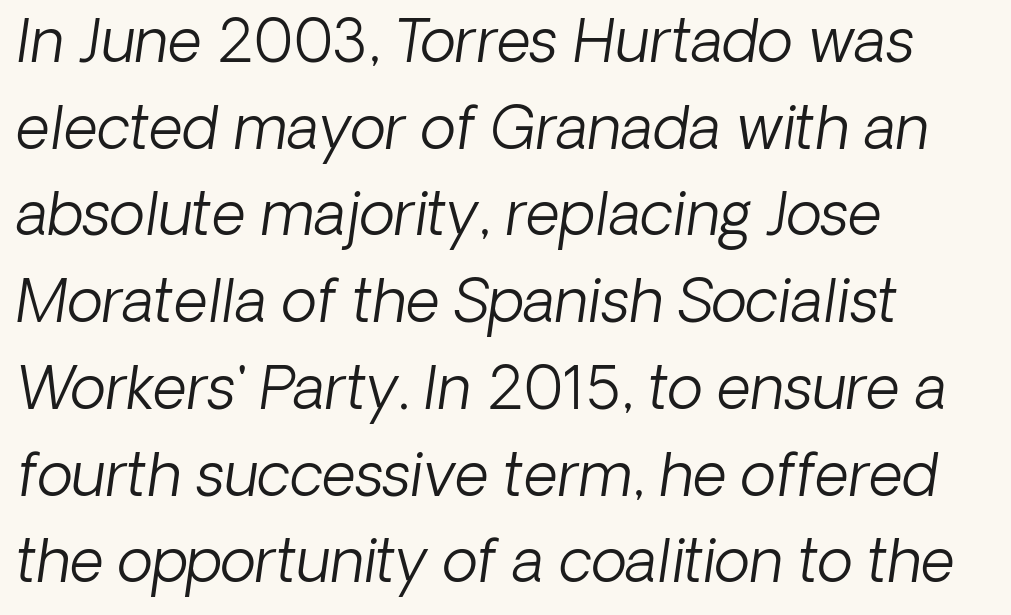
The image shows 59 px light type, italic (leaning right); set left-aligned, normal line spacing (1.47x), normal letter spacing, not underlined; low stroke contrast and a medium x-height.
